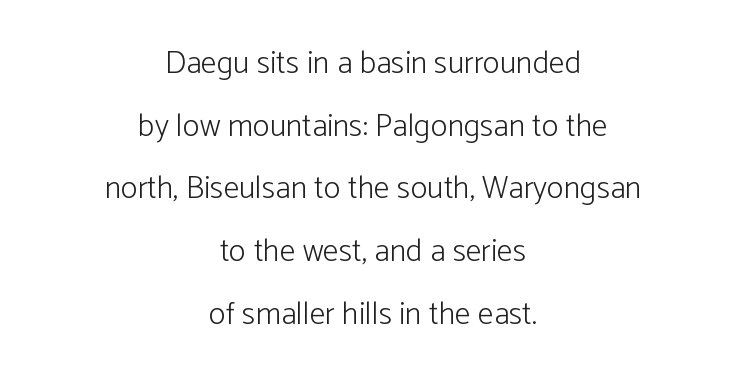
The image shows 32 px light sans-serif type, upright; set centered, loose line spacing (1.96x), normal letter spacing, not underlined; low stroke contrast and a medium x-height.
